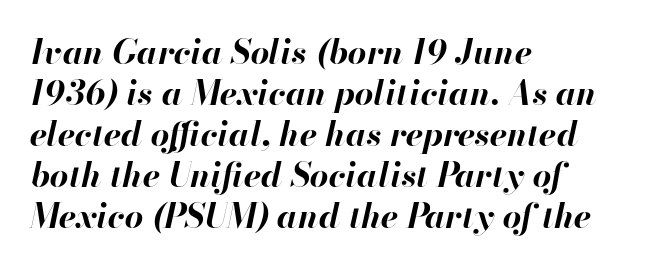
Q: Is the text bold? A: Yes.
Q: Is the text italic (slanted)? A: Yes, it leans right by about 13 degrees.
Q: Is the text underlined? A: No.
Q: How is the paragraph aligned? A: Left-aligned.
Q: Is the spacing between letters normal or unusually wide? A: Normal.
Q: Width (condensed, normal, or wide)? A: Normal.
Q: Stroke contrast? A: High.
Q: x-height? A: Small.
Q: Monospaced? A: No.
